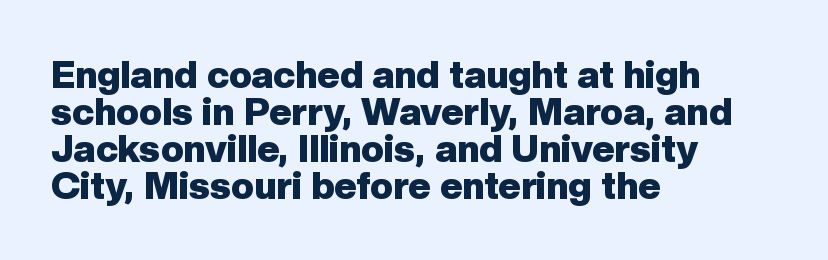
The image shows 38 px heavy sans-serif type, upright; set left-aligned, tight line spacing (0.97x), normal letter spacing, not underlined; low stroke contrast and a medium x-height.
